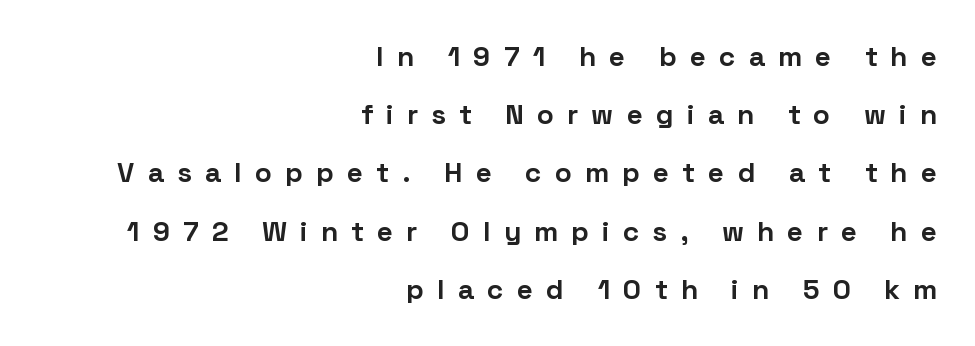
Q: Is the text bold? A: Yes.
Q: Is the text italic (slanted)? A: No, it is upright.
Q: Is the typeface a serif or a sans-serif typeface? A: Sans-serif.
Q: Is the text underlined? A: No.
Q: How is the paragraph aligned? A: Right-aligned.
Q: Is the spacing between letters normal or unusually wide? A: Unusually wide.
Q: Is the spacing between lines tight, normal or loose? A: Loose.
Q: Width (condensed, normal, or wide)? A: Normal.
Q: Stroke contrast? A: Low.
Q: x-height? A: Medium.
Q: Monospaced? A: No.
